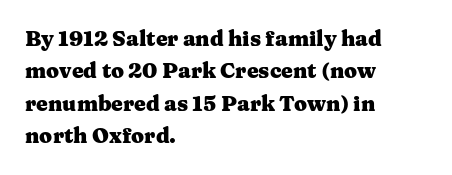
Unlike italic type, these characters show no tilt at all. Line starts are locked; line ends wander. Characters follow at the spacing the type designer built in. On the weight axis this lands at bold, roughly 700. The passage shown is not underscored anywhere.
